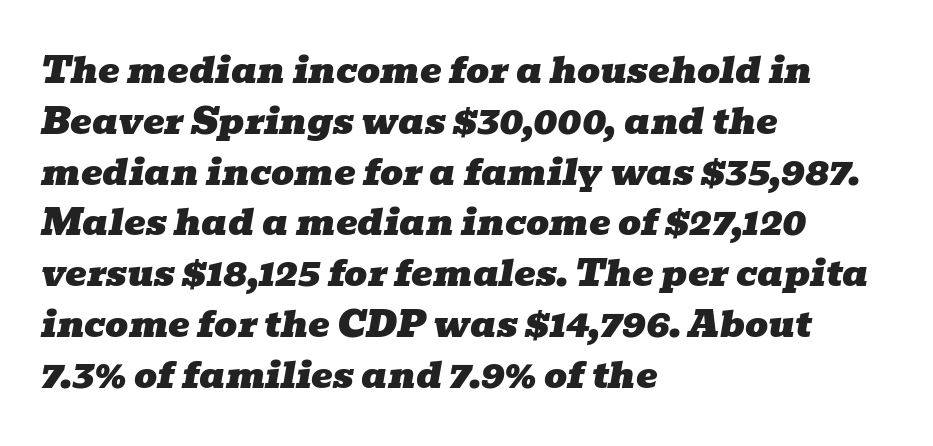
Every row of glyphs begins at an identical x-position on the left. Slanted lettering throughout. Examine the stroke ends and you'll spot serifs. Observe the ordinary spacing: letters are neighbours, not strangers. Think of a printed novel: that variable character pitch is what you see here.
